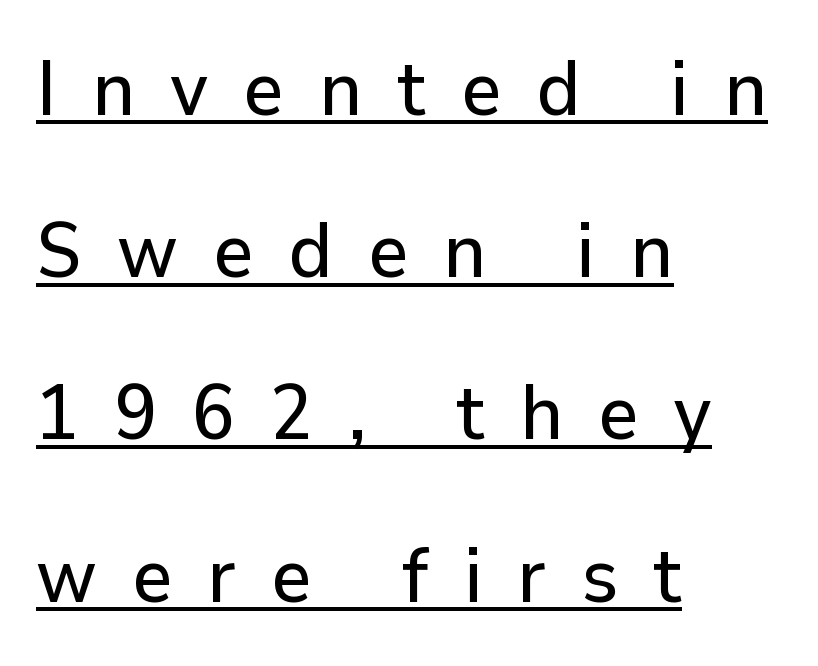
{"serif": "no", "italic": "no", "width": "normal", "stroke_contrast": "low", "x_height": "medium", "monospaced": "no", "underline": "yes", "align": "left", "line_spacing": "loose", "line_spacing_ratio": 2.08, "letter_spacing": "wide", "letter_spacing_em": 0.45, "glyph_px": 78}
